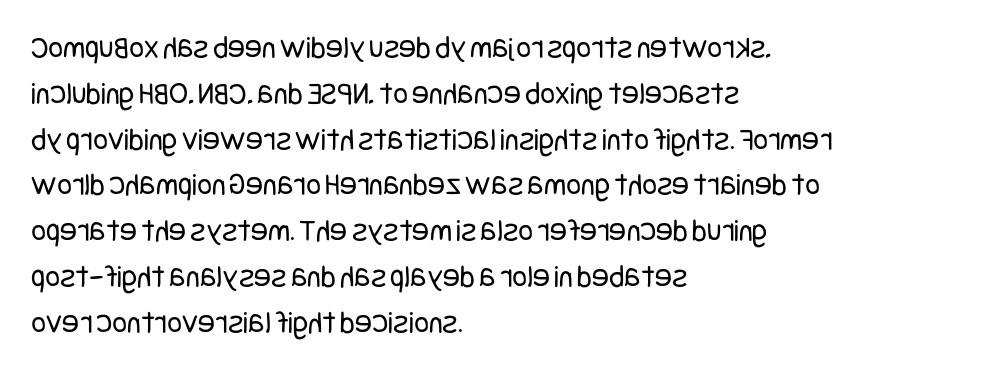
The image shows 32 px regular-weight, condensed sans-serif type, upright; set left-aligned, normal line spacing (1.43x), normal letter spacing, not underlined; low stroke contrast and a large x-height.
